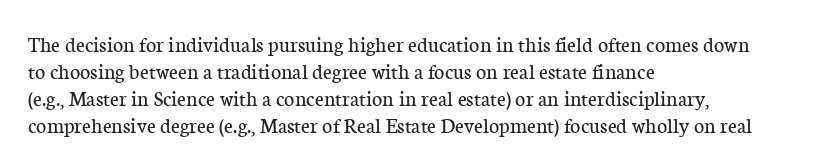
Honestly, the letter spacing is just normal — you wouldn't notice it. A student would call this left alignment; a typographer would say flush left, rag right. The font sits on the lighter half of the weight spectrum, regular included. Just letters on the line, the space beneath them empty.
